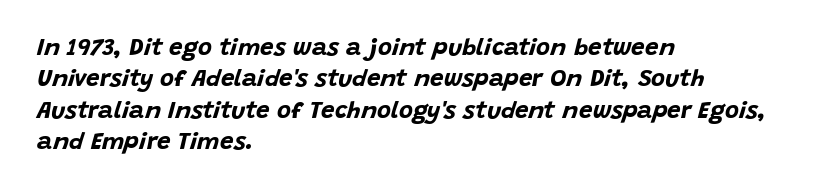
Q: Is the text bold? A: Yes.
Q: Is the text italic (slanted)? A: Yes, it leans right by about 15 degrees.
Q: Is the text underlined? A: No.
Q: How is the paragraph aligned? A: Left-aligned.
Q: Is the spacing between letters normal or unusually wide? A: Normal.
Q: Is the spacing between lines tight, normal or loose? A: Normal.
